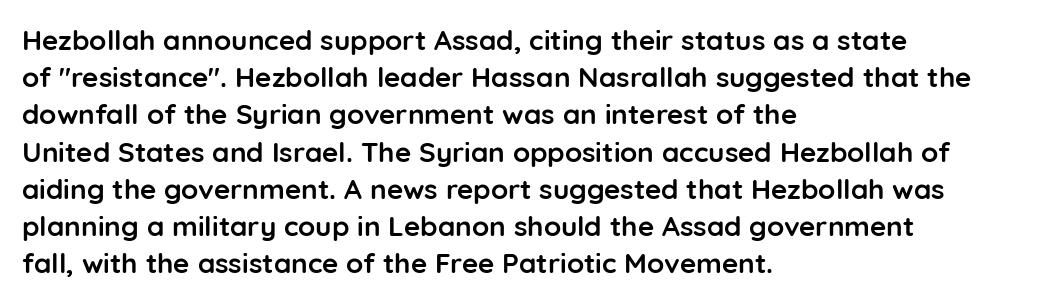
Just letters on the line, the space beneath them empty. Unlike a traditional serif, this face leaves its strokes unadorned. This rendering uses left alignment, leaving the right contour irregular. Character widths vary here, with narrow letters taking less room than wide ones. Observe the ordinary spacing: letters are neighbours, not strangers. Stroke thickness is high; the sample reads as a true bold.
